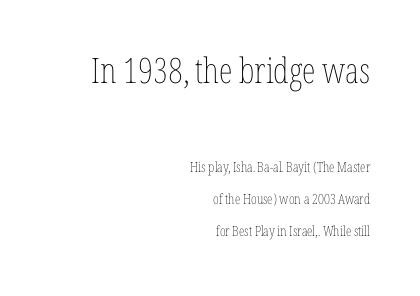
The image shows 35 px thin, condensed type, upright; set right-aligned, loose line spacing (2.29x), normal letter spacing, not underlined; the first (top) block is 2.5x larger; low stroke contrast and a medium x-height.
